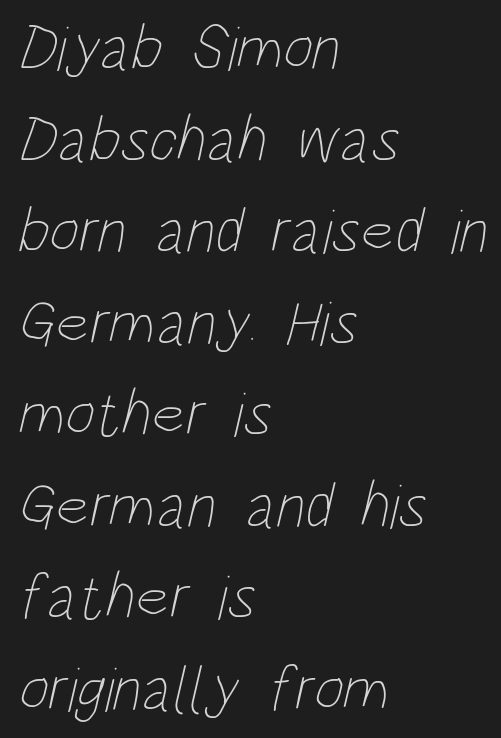
{"bold": "no", "weight": "thin", "width": "condensed", "stroke_contrast": "low", "x_height": "large", "monospaced": "no", "underline": "no", "align": "left", "line_spacing": "normal", "line_spacing_ratio": 1.43, "letter_spacing": "normal", "letter_spacing_em": 0.0, "glyph_px": 64}
